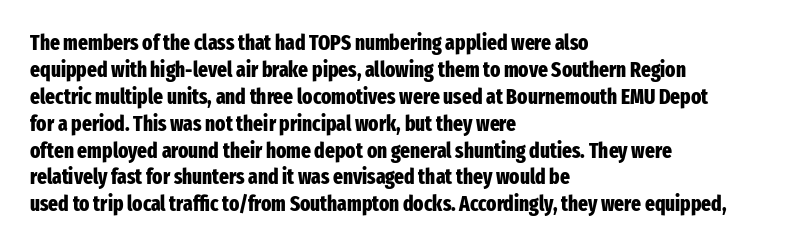
The image shows 21 px bold type, upright; set left-aligned, normal line spacing (1.28x), normal letter spacing, not underlined.
